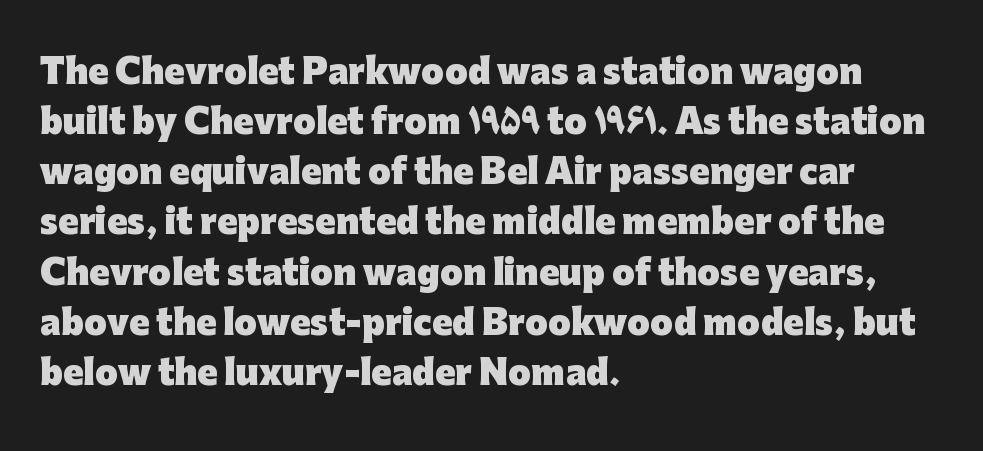
Q: Is the text bold? A: Yes.
Q: Is the text italic (slanted)? A: No, it is upright.
Q: Is the typeface a serif or a sans-serif typeface? A: Sans-serif.
Q: Is the text underlined? A: No.
Q: How is the paragraph aligned? A: Left-aligned.
Q: Is the spacing between letters normal or unusually wide? A: Normal.
Q: Is the spacing between lines tight, normal or loose? A: Normal.
Q: Width (condensed, normal, or wide)? A: Normal.
Q: Stroke contrast? A: Low.
Q: x-height? A: Medium.
Q: Monospaced? A: No.
